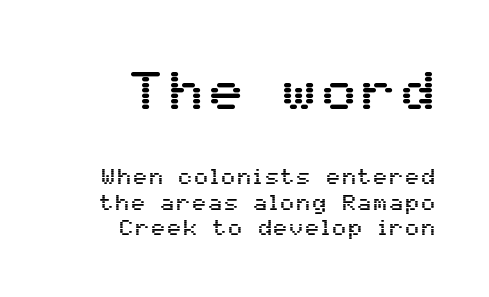
Vertical strokes here are truly vertical. Vertically, the passage feels compressed, each row crowding the next. Is this a fixed-width face? No — the glyphs have proportional, varying widths. No word sits above an underline. What kind of face is this? One without serifs — a sans. If you squint, the top block still reads clearly — it's the larger of the two.
